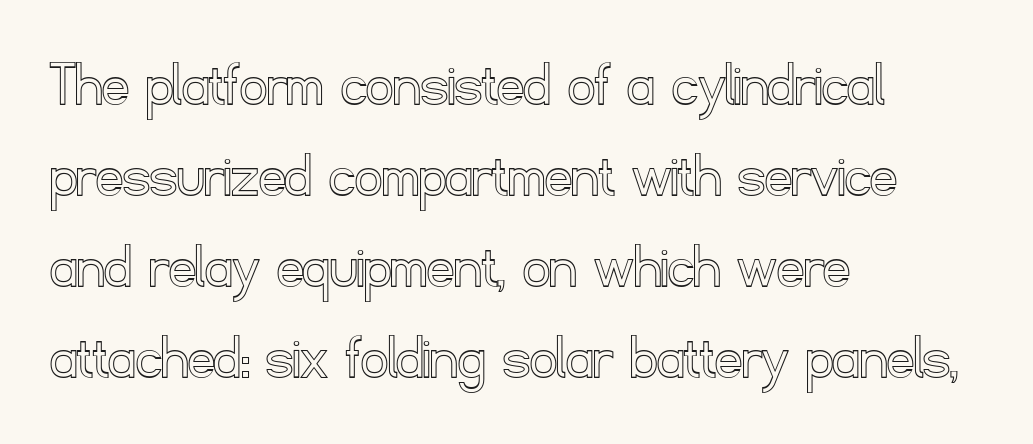
{"italic": "no", "width": "normal", "x_height": "small", "monospaced": "no", "underline": "no", "align": "left", "line_spacing": "normal", "line_spacing_ratio": 1.38, "letter_spacing": "normal", "letter_spacing_em": 0.0, "glyph_px": 66}
